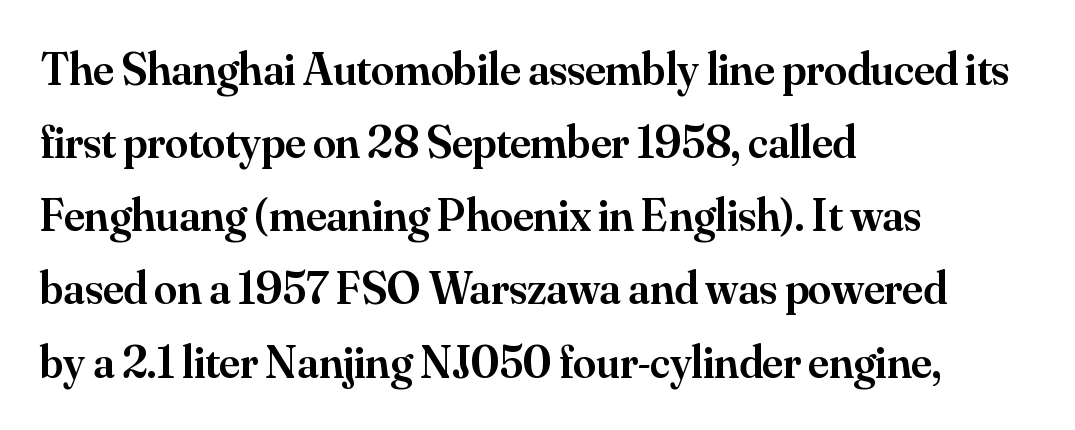
Q: Is the text bold? A: Semi-bold.
Q: Is the text italic (slanted)? A: No, it is upright.
Q: Is the typeface a serif or a sans-serif typeface? A: Serif.
Q: Is the text underlined? A: No.
Q: How is the paragraph aligned? A: Left-aligned.
Q: Is the spacing between letters normal or unusually wide? A: Normal.
Q: Is the spacing between lines tight, normal or loose? A: Normal.
Q: Width (condensed, normal, or wide)? A: Normal.
Q: Stroke contrast? A: Medium.
Q: x-height? A: Small.
Q: Monospaced? A: No.
